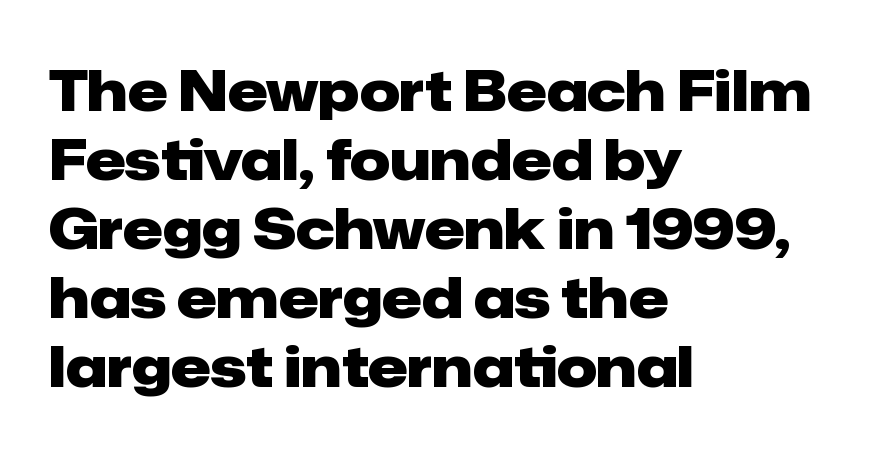
{"serif": "no", "italic": "no", "bold": "yes", "weight": "heavy", "width": "normal", "stroke_contrast": "low", "x_height": "medium", "monospaced": "no", "underline": "no", "align": "left", "line_spacing_ratio": 1.23, "letter_spacing": "normal", "letter_spacing_em": 0.0, "glyph_px": 56}
